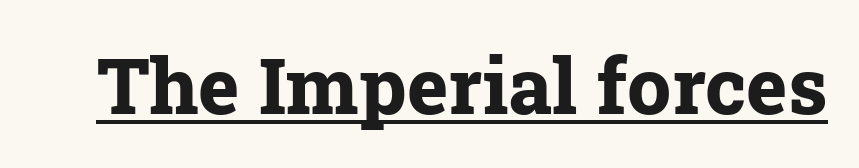
{"serif": "yes", "italic": "no", "bold": "yes", "weight": "bold", "width": "normal", "stroke_contrast": "low", "x_height": "medium", "monospaced": "no", "underline": "yes", "letter_spacing": "normal", "letter_spacing_em": 0.0, "glyph_px": 78}
